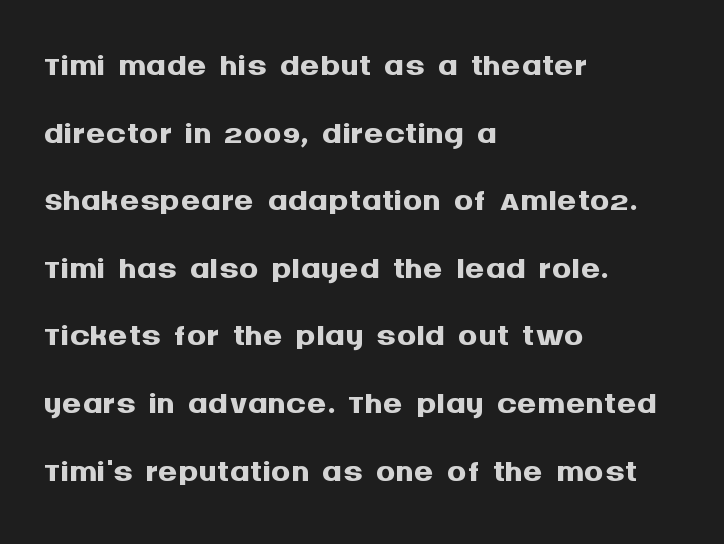
The image shows 49 px semibold sans-serif type, upright; set left-aligned, normal line spacing (1.38x), normal letter spacing, not underlined; medium stroke contrast and a large x-height.
